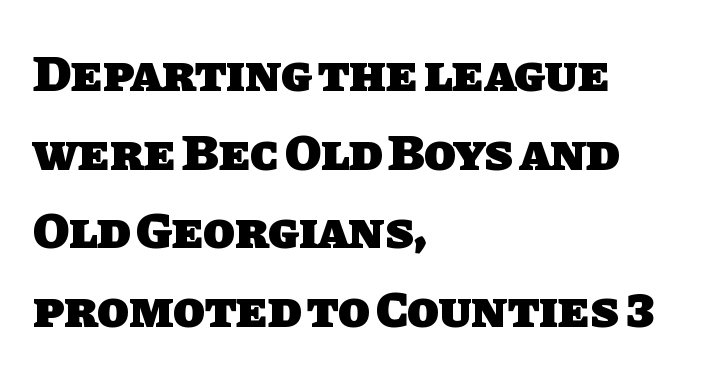
Q: Is the text bold? A: Yes.
Q: Is the typeface a serif or a sans-serif typeface? A: Sans-serif.
Q: Is the text underlined? A: No.
Q: How is the paragraph aligned? A: Left-aligned.
Q: Is the spacing between letters normal or unusually wide? A: Normal.
Q: Is the spacing between lines tight, normal or loose? A: Normal.
Q: Width (condensed, normal, or wide)? A: Normal.
Q: Stroke contrast? A: Low.
Q: x-height? A: Large.
Q: Monospaced? A: No.
